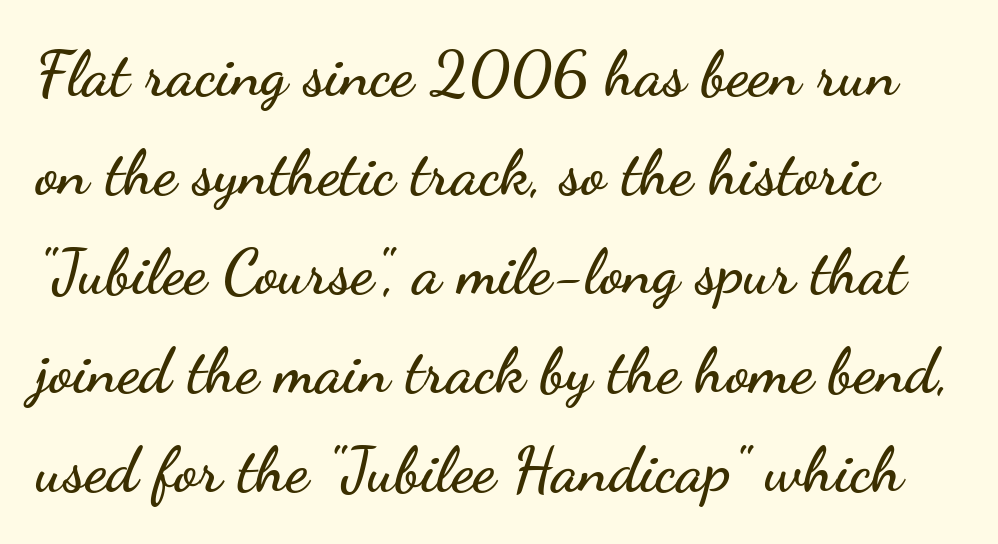
Line spacing here is normal. Classification — sans serif. The rendering keeps characters at their native spacing. The baseline area is clear.
